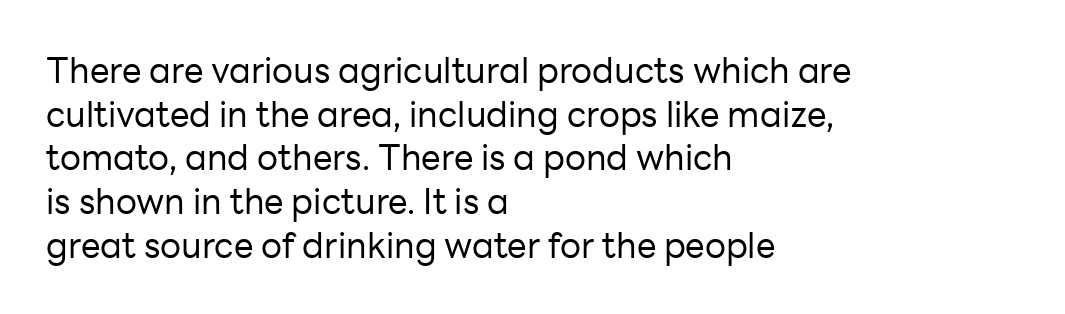
Q: Is the text bold? A: No.
Q: Is the text italic (slanted)? A: No, it is upright.
Q: Is the typeface a serif or a sans-serif typeface? A: Sans-serif.
Q: Is the text underlined? A: No.
Q: How is the paragraph aligned? A: Left-aligned.
Q: Is the spacing between letters normal or unusually wide? A: Normal.
Q: Is the spacing between lines tight, normal or loose? A: Normal.
Q: Width (condensed, normal, or wide)? A: Normal.
Q: Stroke contrast? A: Low.
Q: x-height? A: Medium.
Q: Monospaced? A: No.
